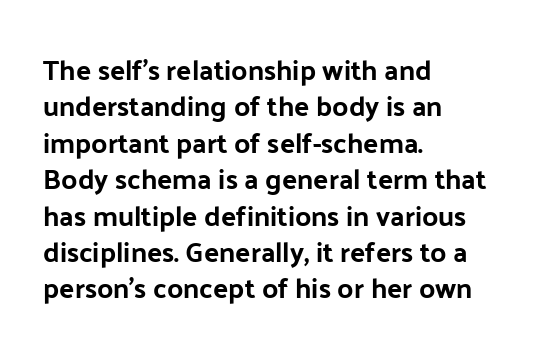
Has an underline been added? It has not. There is no visible air inserted between adjacent glyphs. The ragged edge is on the right, which tells us the setting is flush left. Look at the stroke-to-counter ratio: heavy, a bold. A sans-serif font was chosen for this passage.
